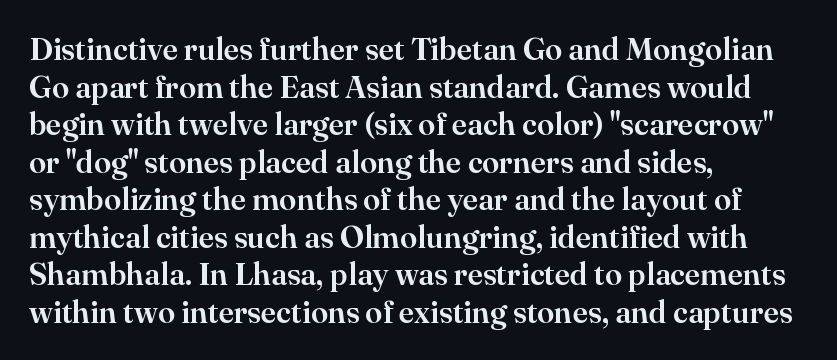
The image shows 31 px serif type, upright; set left-aligned, line spacing 1.21x, normal letter spacing, not underlined; high stroke contrast and a small x-height.
